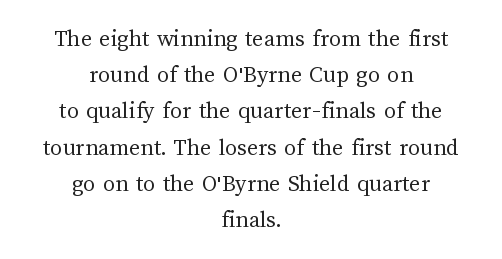
The vertical gap from one line to the next is medium. Heft: none added — not bold. Alignment: centered. If you drew a line through each stem, it would be perfectly vertical. Honestly, there is no underline to notice here at all. How are the letters spaced? Ordinarily, with no added tracking.
